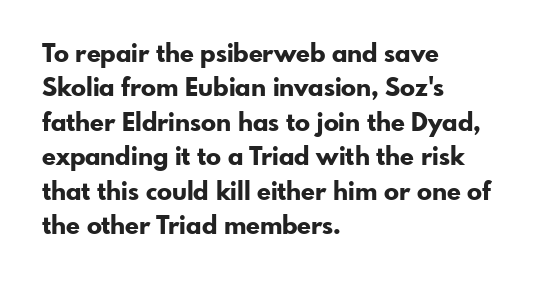
{"italic": "no", "bold": "yes", "underline": "no", "align": "left", "line_spacing": "normal", "line_spacing_ratio": 1.38, "letter_spacing": "normal", "letter_spacing_em": 0.0, "glyph_px": 25}
